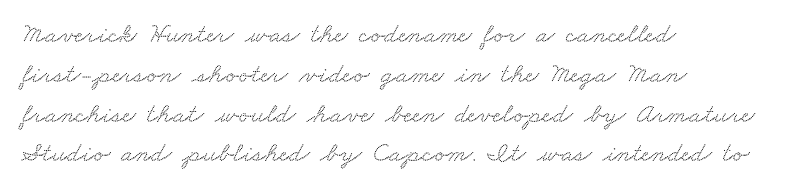
Characters follow at the spacing the type designer built in. Successive baselines arrive at the customary interval. The lines in this sample share a left origin and differ only in where they stop. Does the type have serifs? Yes, each stem ends in a small foot. Proportional: the letters do not fall into vertical columns.
